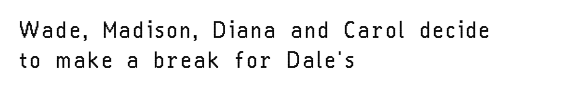
Normally led — the rows are evenly, conventionally spaced. Weight: in the light-to-regular range. The area under the type is left untouched. Characters remain perfectly vertical along every line. In CSS terms this would be text-align: left.
